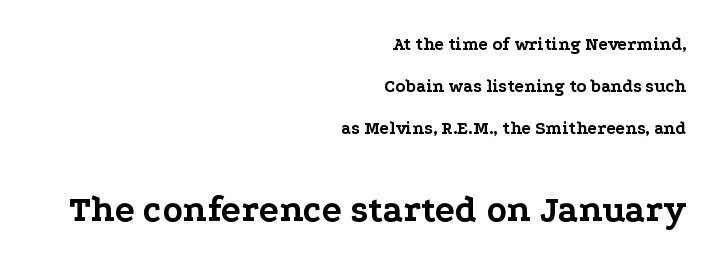
The image shows 37 px bold, wide serif type, upright; set right-aligned, loose line spacing (2.33x), normal letter spacing, not underlined; the second (bottom) block is 2.06x larger; low stroke contrast and a medium x-height.
